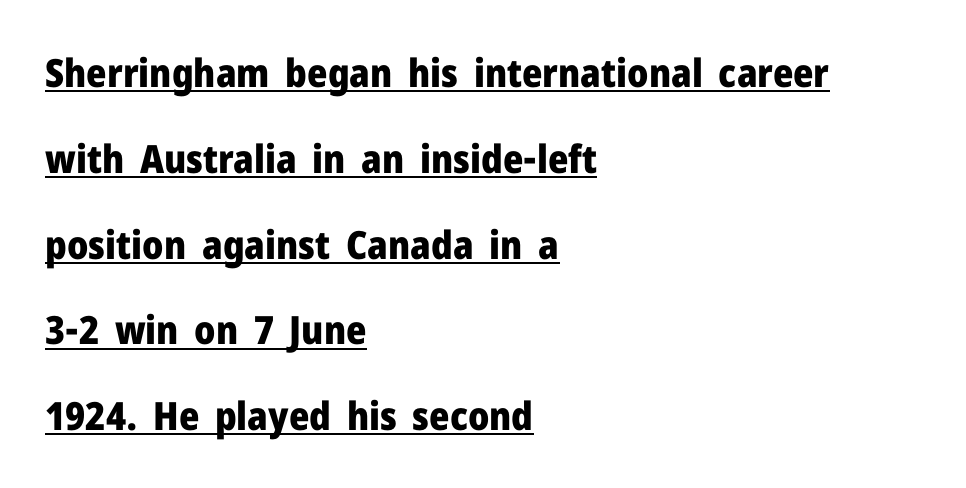
Q: Is the text bold? A: Yes.
Q: Is the text italic (slanted)? A: No, it is upright.
Q: Is the typeface a serif or a sans-serif typeface? A: Sans-serif.
Q: Is the text underlined? A: Yes.
Q: How is the paragraph aligned? A: Left-aligned.
Q: Is the spacing between letters normal or unusually wide? A: Normal.
Q: Is the spacing between lines tight, normal or loose? A: Loose.
Q: Width (condensed, normal, or wide)? A: Normal.
Q: Stroke contrast? A: Low.
Q: x-height? A: Medium.
Q: Monospaced? A: No.
